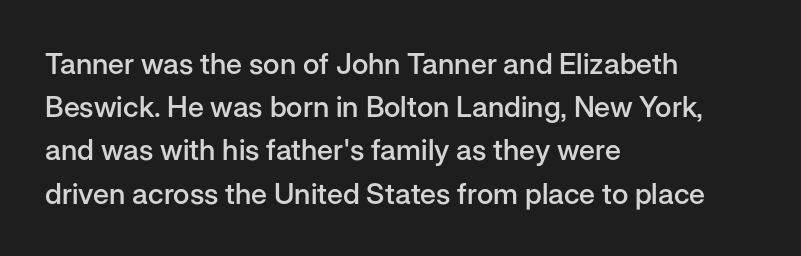
Q: Is the text bold? A: Semi-bold.
Q: Is the text italic (slanted)? A: No, it is upright.
Q: Is the typeface a serif or a sans-serif typeface? A: Sans-serif.
Q: Is the text underlined? A: No.
Q: How is the paragraph aligned? A: Left-aligned.
Q: Is the spacing between letters normal or unusually wide? A: Normal.
Q: Is the spacing between lines tight, normal or loose? A: Normal.
Q: Width (condensed, normal, or wide)? A: Normal.
Q: Stroke contrast? A: Low.
Q: x-height? A: Medium.
Q: Monospaced? A: No.
